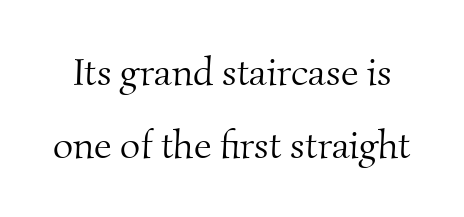
{"serif": "yes", "bold": "no", "weight": "light", "width": "normal", "stroke_contrast": "medium", "x_height": "small", "monospaced": "no", "underline": "no", "line_spacing_ratio": 1.86, "letter_spacing": "normal", "letter_spacing_em": 0.0, "glyph_px": 39}
